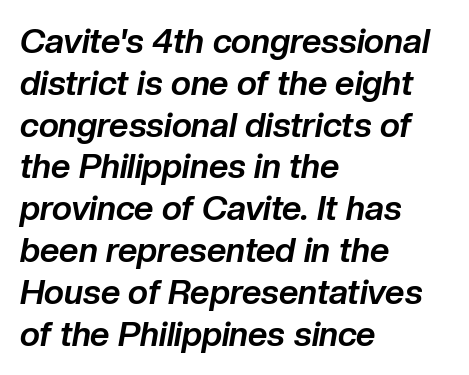
The image shows 34 px bold type, italic (leaning right); set left-aligned, line spacing 1.23x, normal letter spacing, not underlined; low stroke contrast and a medium x-height.
